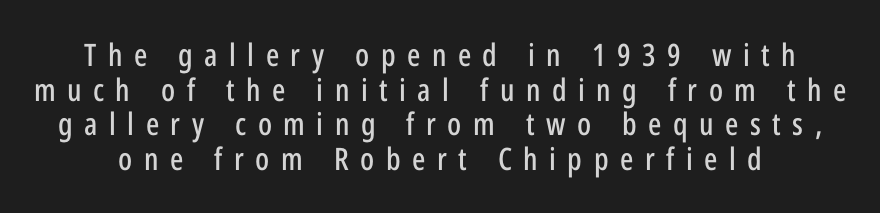
{"serif": "no", "italic": "no", "width": "condensed", "stroke_contrast": "low", "x_height": "medium", "monospaced": "no", "underline": "no", "line_spacing": "tight", "line_spacing_ratio": 1.12, "letter_spacing": "wide", "letter_spacing_em": 0.37, "glyph_px": 31}
